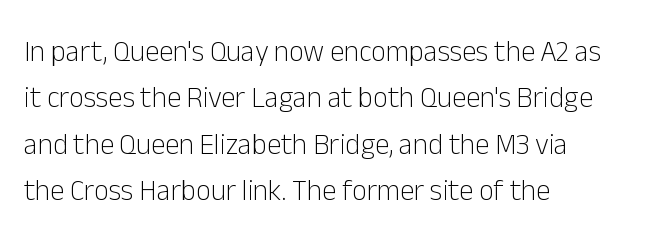
Q: Is the text bold? A: No.
Q: Is the text italic (slanted)? A: No, it is upright.
Q: Is the typeface a serif or a sans-serif typeface? A: Sans-serif.
Q: Is the text underlined? A: No.
Q: How is the paragraph aligned? A: Left-aligned.
Q: Is the spacing between letters normal or unusually wide? A: Normal.
Q: Is the spacing between lines tight, normal or loose? A: Normal.
Q: Width (condensed, normal, or wide)? A: Normal.
Q: Stroke contrast? A: Low.
Q: x-height? A: Medium.
Q: Monospaced? A: No.
